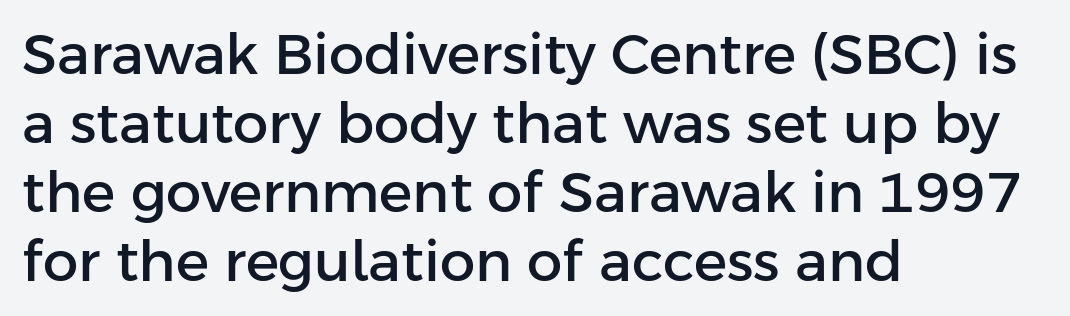
{"serif": "no", "italic": "no", "width": "normal", "stroke_contrast": "low", "x_height": "medium", "monospaced": "no", "underline": "no", "align": "left", "line_spacing_ratio": 1.23, "letter_spacing": "normal", "letter_spacing_em": 0.0, "glyph_px": 56}
